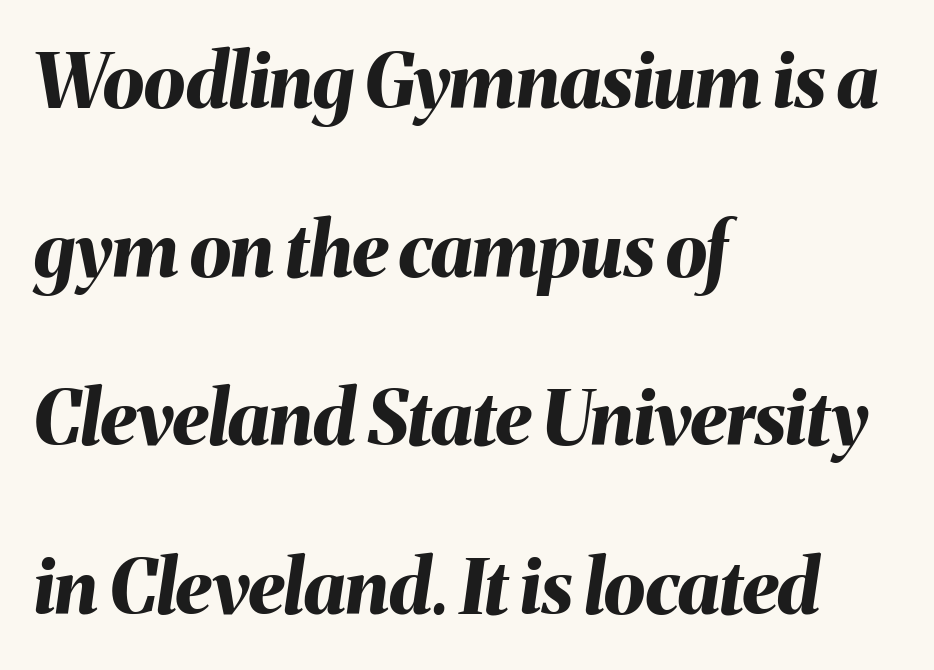
The image shows 75 px bold type, italic (leaning right); set left-aligned, loose line spacing (2.25x), normal letter spacing, not underlined; medium stroke contrast and a medium x-height.
